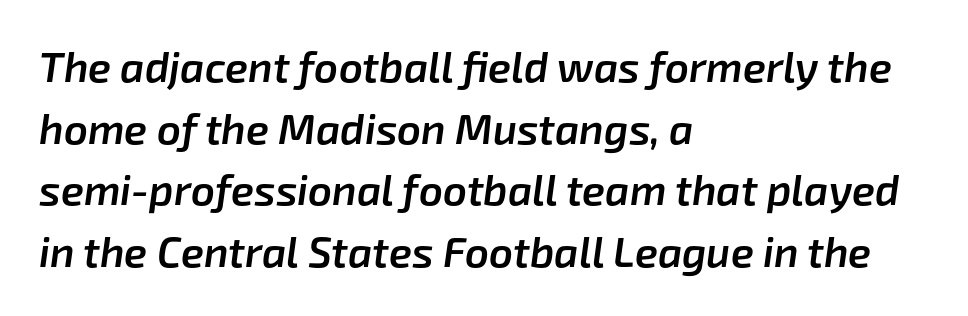
Q: Is the text bold? A: Semi-bold.
Q: Is the text italic (slanted)? A: Yes, it leans right by about 8 degrees.
Q: Is the text underlined? A: No.
Q: How is the paragraph aligned? A: Left-aligned.
Q: Is the spacing between letters normal or unusually wide? A: Normal.
Q: Is the spacing between lines tight, normal or loose? A: Normal.
Q: Width (condensed, normal, or wide)? A: Normal.
Q: Stroke contrast? A: Low.
Q: x-height? A: Medium.
Q: Monospaced? A: No.
